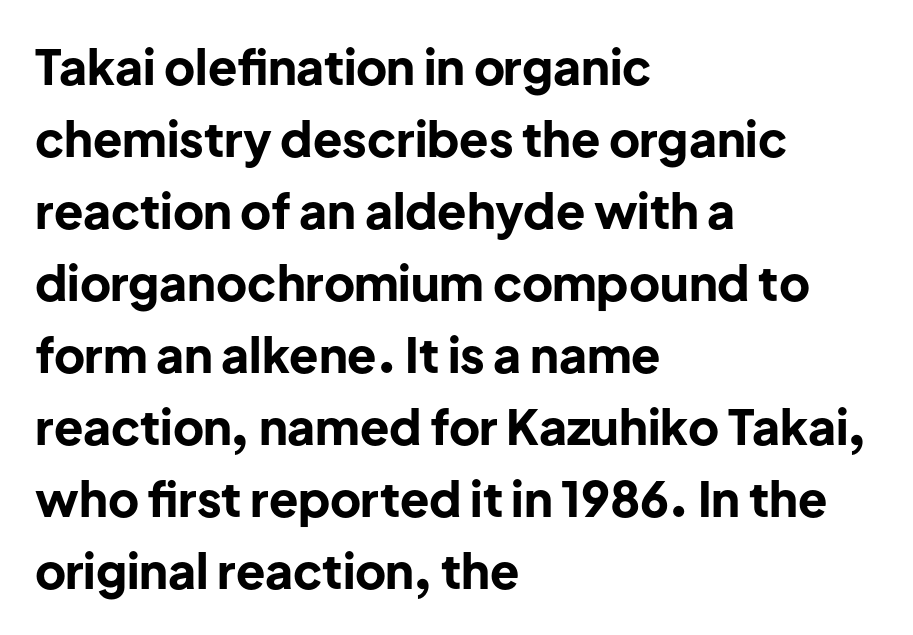
Designer's note — italics off, roman on. Reading down the column, the eye jumps a familiar distance to each next line. Is the letter spacing exaggerated? No — it looks like the ordinary default. The passage shown is not underscored anywhere. Varying glyph widths throughout — classic text-font behaviour.
